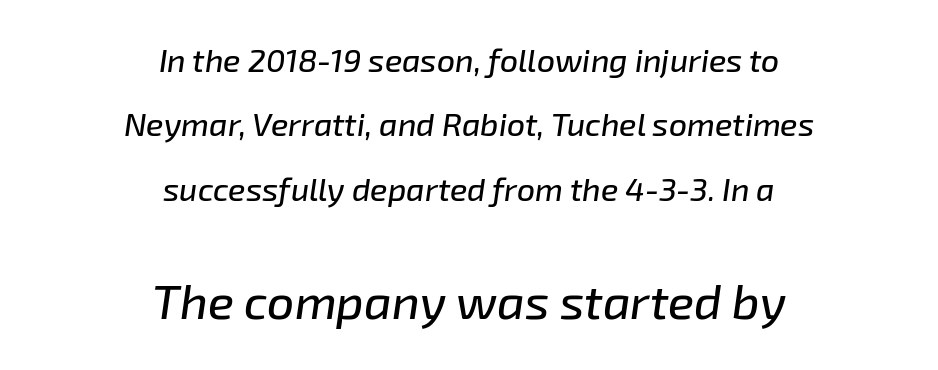
{"italic": "yes", "lean": "right", "slant_degrees": 8, "width": "normal", "stroke_contrast": "low", "x_height": "medium", "monospaced": "no", "underline": "no", "align": "center", "line_spacing": "loose", "line_spacing_ratio": 2.01, "letter_spacing": "normal", "letter_spacing_em": 0.0, "larger_block": "second", "size_ratio": 1.5, "glyph_px": 48}
